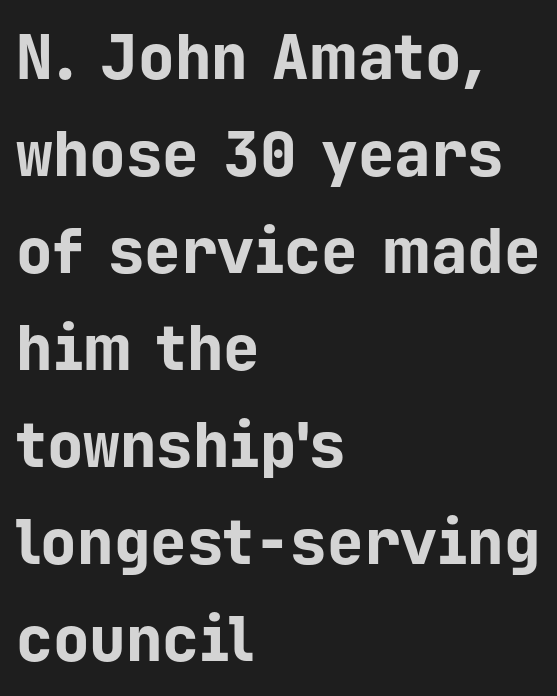
The image shows 61 px bold sans-serif type, upright, monospaced; set left-aligned, normal line spacing (1.59x), normal letter spacing, not underlined; low stroke contrast and a medium x-height.
